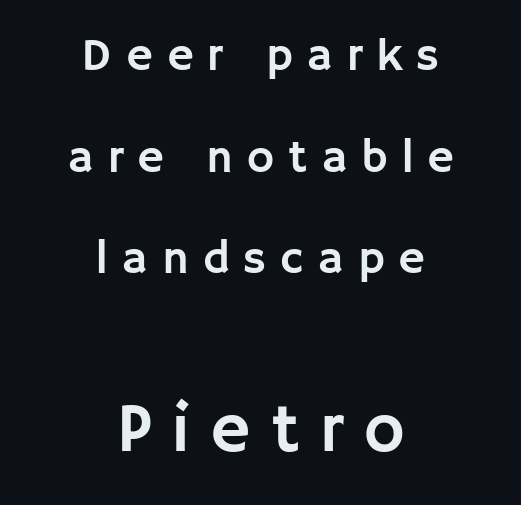
The image shows 69 px sans-serif type, upright; set centered, loose line spacing (2.21x), unusually wide letter spacing (+0.3 em), not underlined; the second (bottom) block is 1.5x larger; low stroke contrast and a large x-height.
